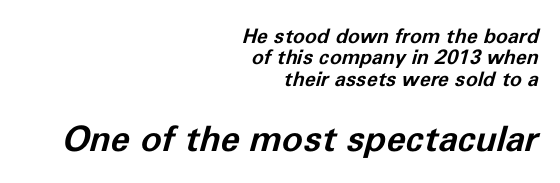
The image shows 35 px bold type, italic (leaning right); set right-aligned, tight line spacing (1.07x), normal letter spacing, not underlined; the second (bottom) block is 1.75x larger; low stroke contrast and a medium x-height.
